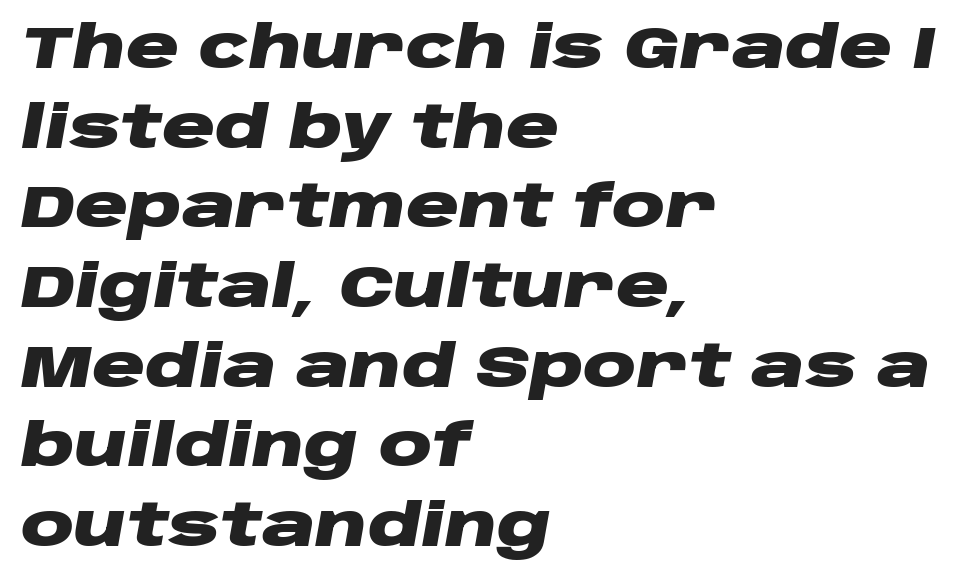
{"italic": "yes", "lean": "right", "slant_degrees": 10, "bold": "yes", "weight": "heavy", "width": "wide", "stroke_contrast": "low", "x_height": "large", "monospaced": "no", "underline": "no", "align": "left", "line_spacing": "normal", "line_spacing_ratio": 1.35, "letter_spacing": "normal", "letter_spacing_em": 0.0, "glyph_px": 59}
